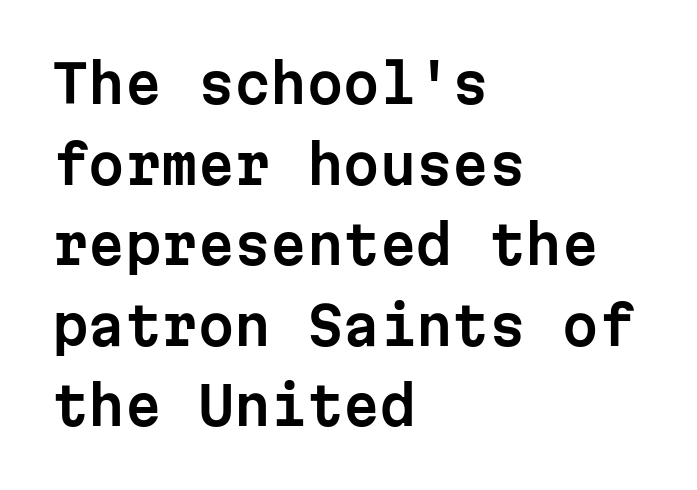
{"serif": "no", "italic": "no", "width": "normal", "stroke_contrast": "low", "x_height": "medium", "monospaced": "yes", "underline": "no", "align": "left", "line_spacing": "normal", "line_spacing_ratio": 1.55, "letter_spacing": "normal", "letter_spacing_em": 0.0, "glyph_px": 52}
